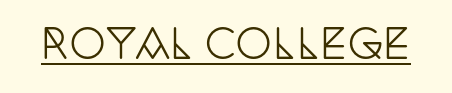
Q: Is the text italic (slanted)? A: No, it is upright.
Q: Is the typeface a serif or a sans-serif typeface? A: Serif.
Q: Is the text underlined? A: Yes.
Q: Is the spacing between letters normal or unusually wide? A: Normal.
Q: Width (condensed, normal, or wide)? A: Condensed.
Q: Stroke contrast? A: Low.
Q: x-height? A: Large.
Q: Monospaced? A: No.
